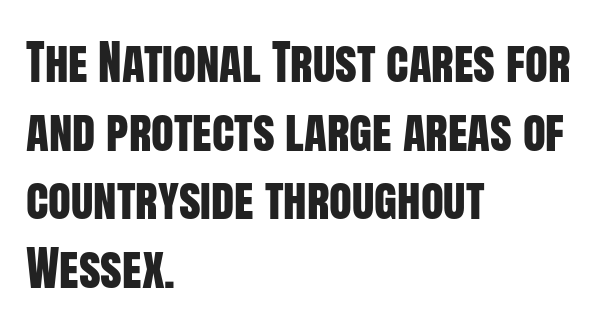
Q: Is the text italic (slanted)? A: No, it is upright.
Q: Is the typeface a serif or a sans-serif typeface? A: Sans-serif.
Q: Is the text underlined? A: No.
Q: How is the paragraph aligned? A: Left-aligned.
Q: Is the spacing between letters normal or unusually wide? A: Normal.
Q: Is the spacing between lines tight, normal or loose? A: Normal.
Q: Width (condensed, normal, or wide)? A: Condensed.
Q: Stroke contrast? A: Low.
Q: x-height? A: Large.
Q: Monospaced? A: No.
